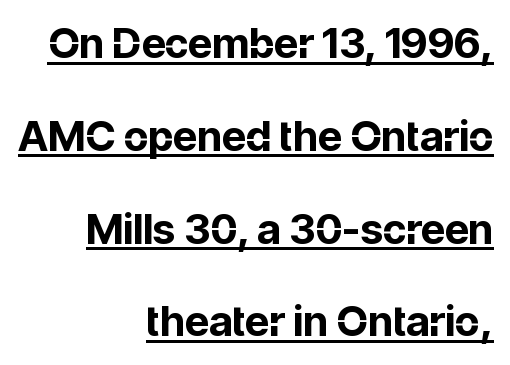
The image shows 42 px bold sans-serif type, upright; set right-aligned, loose line spacing (2.21x), normal letter spacing, underlined; low stroke contrast and a medium x-height.
